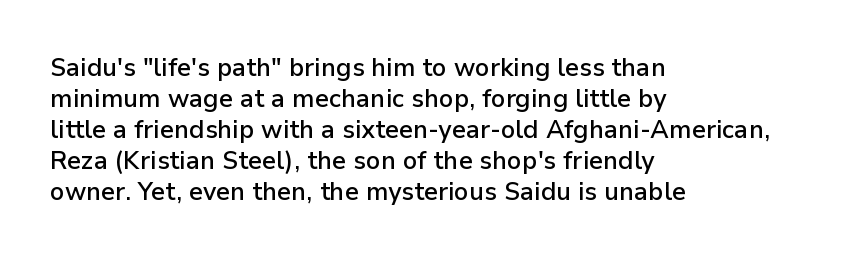
The image shows 25 px text type, upright; set left-aligned, line spacing 1.24x, normal letter spacing, not underlined.
